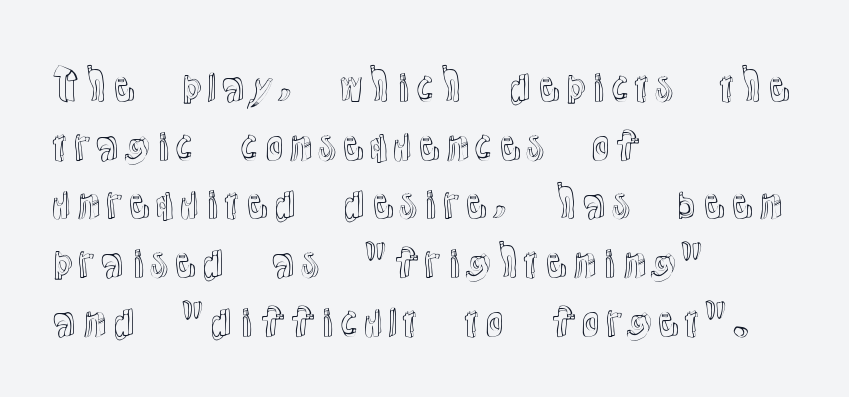
{"italic": "no", "width": "normal", "x_height": "medium", "monospaced": "no", "underline": "no", "align": "left", "line_spacing": "normal", "line_spacing_ratio": 1.43, "letter_spacing": "normal", "letter_spacing_em": 0.0, "glyph_px": 41}
